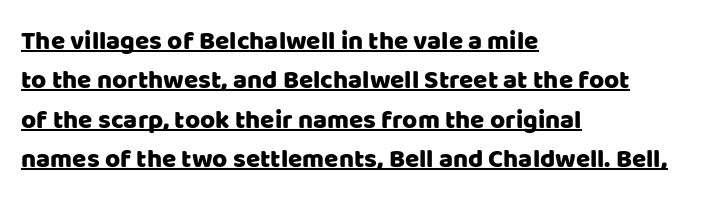
The image shows 26 px text type, upright; set left-aligned, normal line spacing (1.51x), normal letter spacing, underlined.
